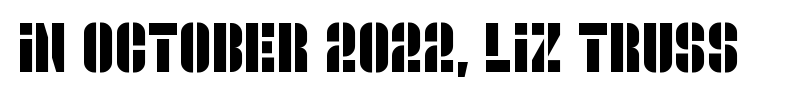
Underline: absent. The line texture is even and compact thanks to regular tracking. Looks like regular typesetting: each glyph gets only the width it needs. The glyphs in this specimen are sans serif.
